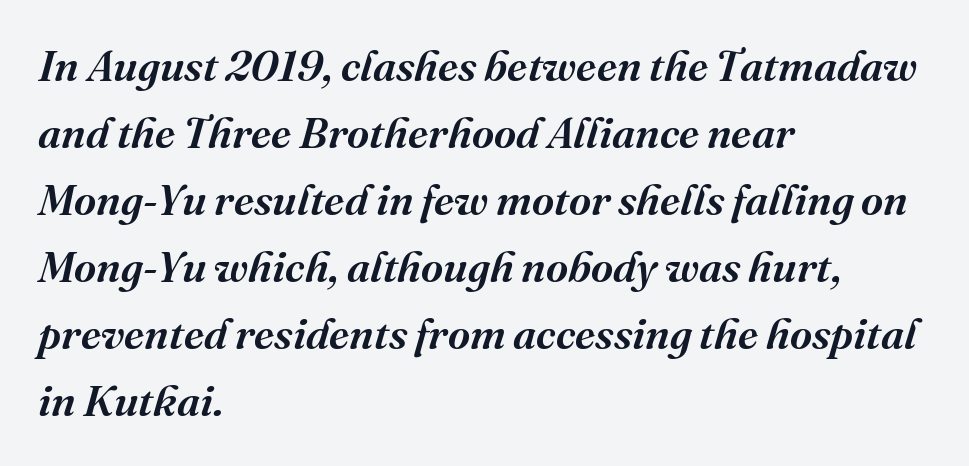
Think of a printed novel: that variable character pitch is what you see here. The strokes are fattened partway — semibold, not bold. One-word summary of the alignment: left. Words float on clear page, feet unadorned.
